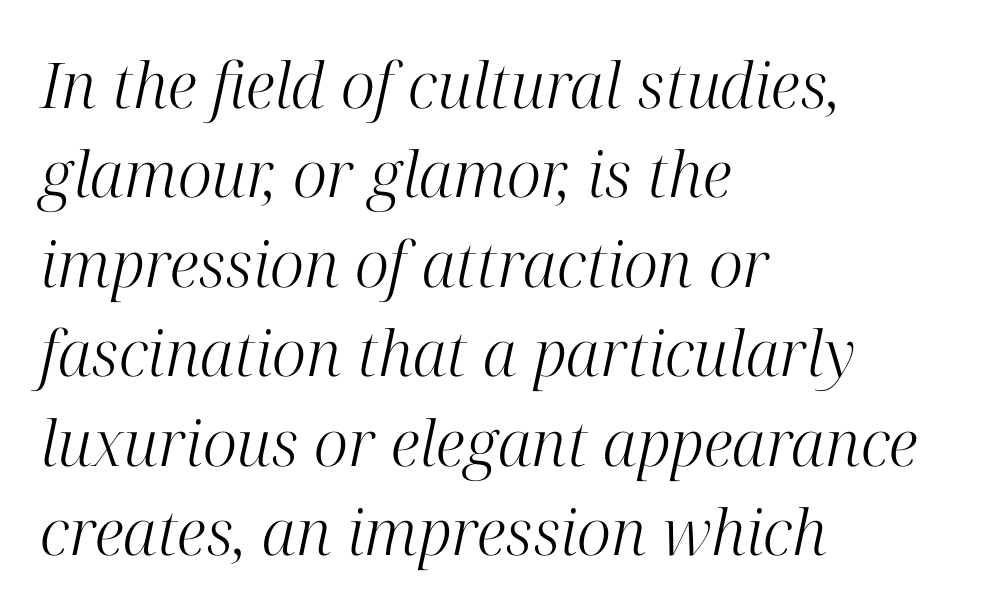
Nobody drew a line under any word here. Notice how the stems are inclined rather than vertical — that's the hallmark of italics. The font family rendered here belongs to the serif group. The paragraph shown leans on its left margin. The rendering keeps characters at their native spacing. The line-height multiplier appears to be the usual default.
